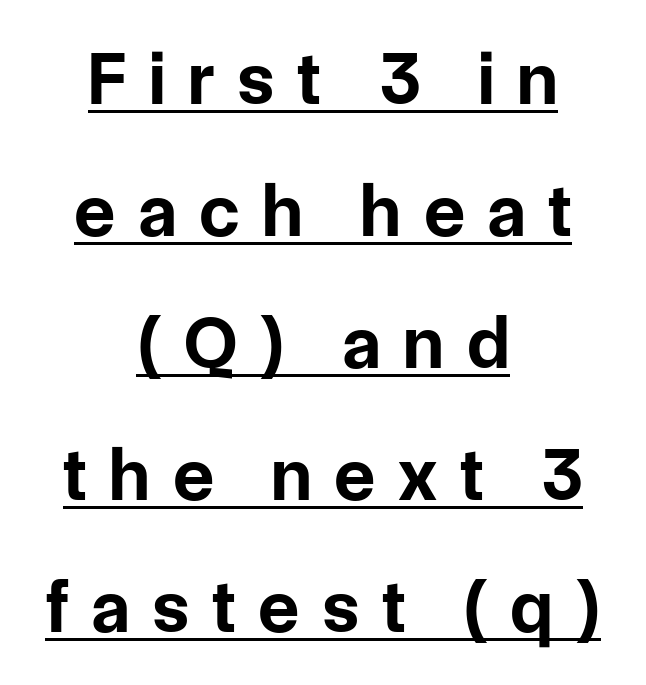
{"serif": "no", "italic": "no", "bold": "yes", "weight": "bold", "width": "normal", "stroke_contrast": "low", "x_height": "medium", "monospaced": "no", "underline": "yes", "align": "center", "line_spacing_ratio": 1.76, "letter_spacing": "wide", "letter_spacing_em": 0.3, "glyph_px": 75}
